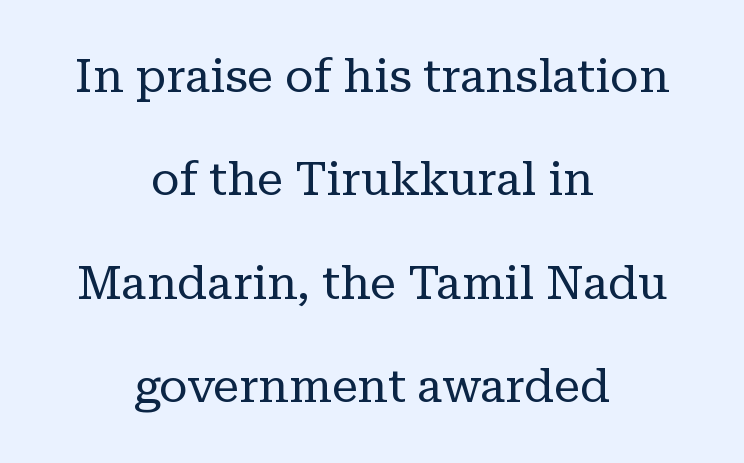
Q: Is the text bold? A: No.
Q: Is the text italic (slanted)? A: No, it is upright.
Q: Is the typeface a serif or a sans-serif typeface? A: Serif.
Q: Is the text underlined? A: No.
Q: How is the paragraph aligned? A: Centered.
Q: Is the spacing between letters normal or unusually wide? A: Normal.
Q: Is the spacing between lines tight, normal or loose? A: Loose.
Q: Width (condensed, normal, or wide)? A: Normal.
Q: Stroke contrast? A: Low.
Q: x-height? A: Medium.
Q: Monospaced? A: No.
